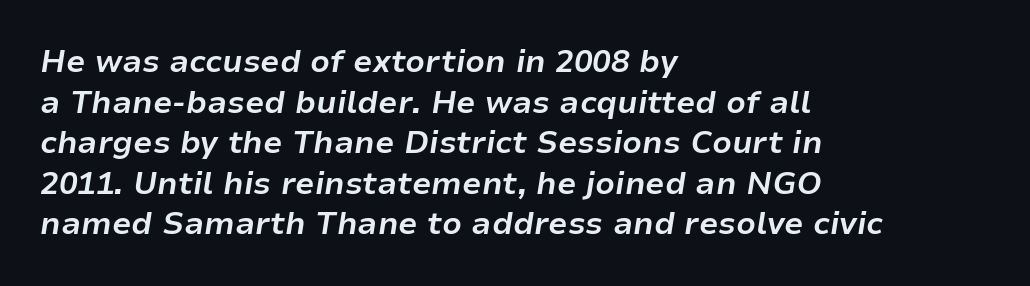
The rendering uses a bold face; every stroke is thick and dark. Layout note: lines flush left. The passage shown is not underscored anywhere. The glyphs look as if they've been sheared to an angle.
